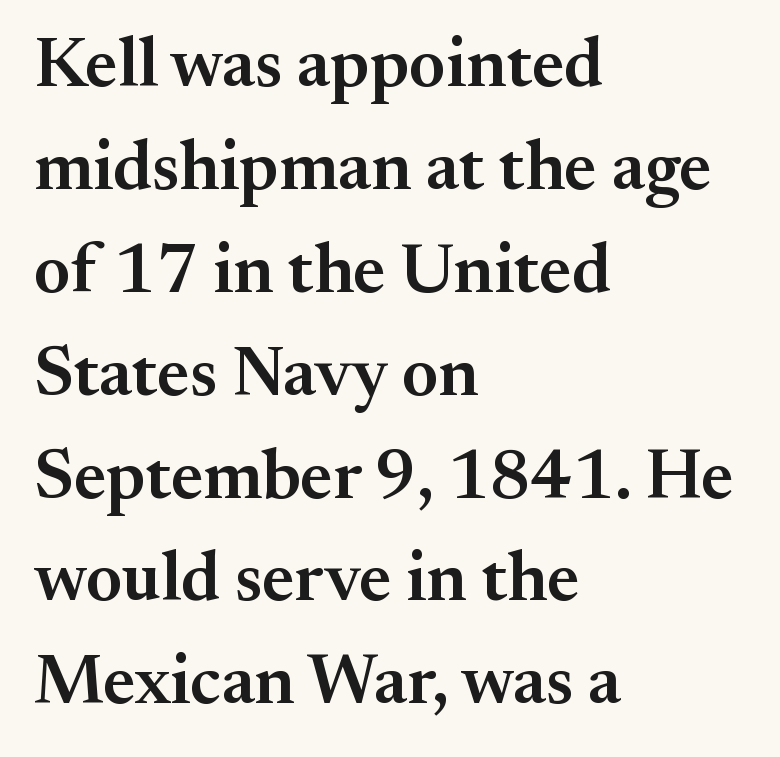
These lines sit exactly where default settings would place them. Firm but not heavy-handed strokes: this text is semibold. The space directly below the letters is spotless. The face used here is proportionally spaced, like ordinary book or web type.
